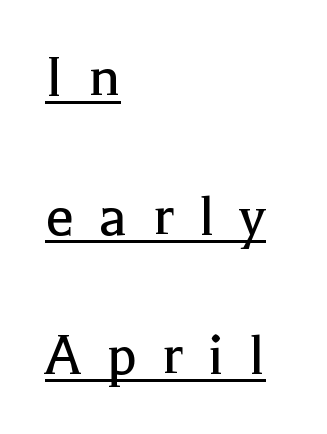
The image shows 64 px regular-weight serif type, upright; set left-aligned, loose line spacing (2.17x), unusually wide letter spacing (+0.39 em), underlined; a medium x-height.
